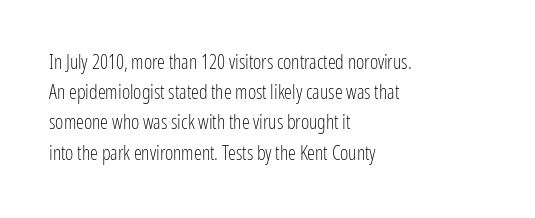
Q: Is the text bold? A: No.
Q: Is the text italic (slanted)? A: No, it is upright.
Q: Is the text underlined? A: No.
Q: How is the paragraph aligned? A: Left-aligned.
Q: Is the spacing between letters normal or unusually wide? A: Normal.
Q: Is the spacing between lines tight, normal or loose? A: Normal.
